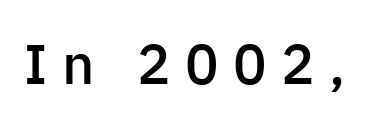
The image shows 56 px semibold sans-serif type, upright; set unusually wide letter spacing (+0.26 em), not underlined; low stroke contrast and a medium x-height.
